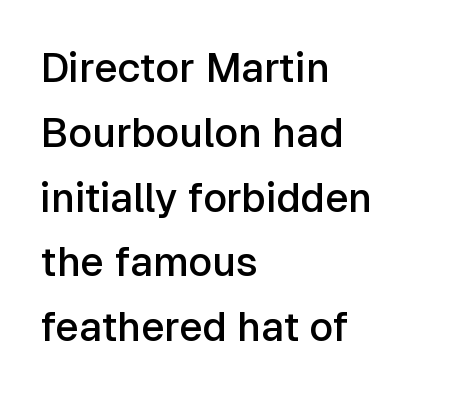
The image shows 41 px semibold sans-serif type, upright; set left-aligned, normal line spacing (1.58x), normal letter spacing, not underlined; low stroke contrast and a medium x-height.
